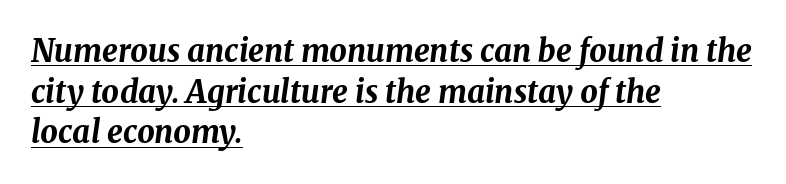
{"italic": "yes", "lean": "right", "slant_degrees": 8, "bold": "yes", "weight": "bold", "width": "normal", "stroke_contrast": "medium", "x_height": "medium", "monospaced": "no", "underline": "yes", "align": "left", "line_spacing": "normal", "line_spacing_ratio": 1.31, "letter_spacing": "normal", "letter_spacing_em": 0.0, "glyph_px": 31}
